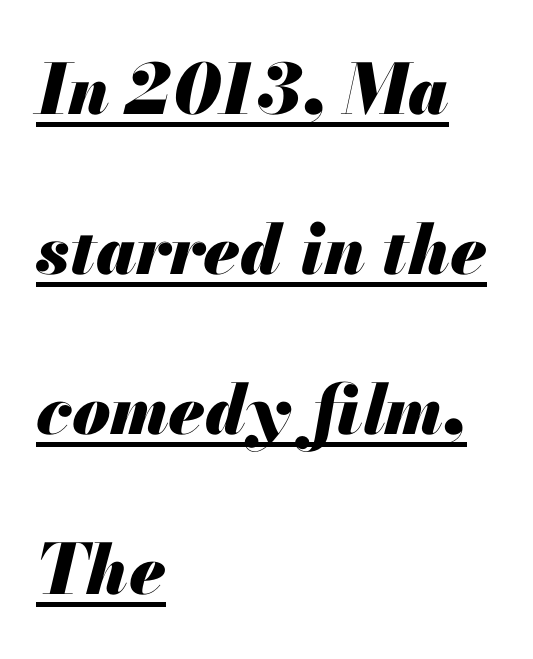
The image shows 69 px heavy type, italic (leaning right); set left-aligned, loose line spacing (2.32x), normal letter spacing, underlined; medium stroke contrast and a small x-height.
